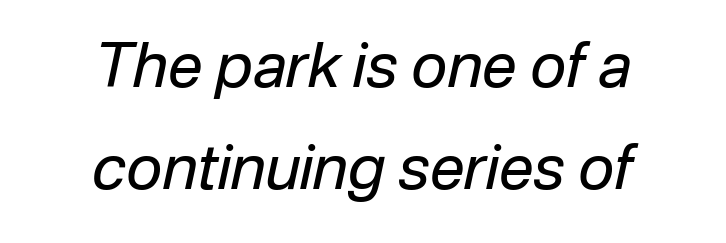
The space beneath each line is pristine and unruled. Vertical spacing — default. The letterforms sit shoulder to shoulder at normal distance. The passage shown is typed in a proportional face where columns would drift. Visually the block forms a symmetrical silhouette, jagged on both flanks.
